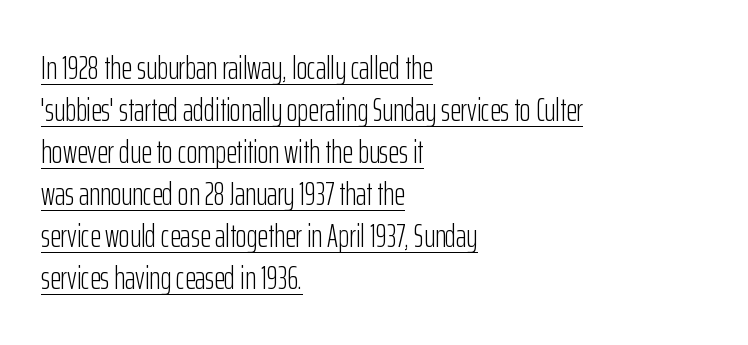
The image shows 33 px light, condensed sans-serif type, upright; set left-aligned, normal line spacing (1.27x), normal letter spacing, underlined; low stroke contrast and a medium x-height.
